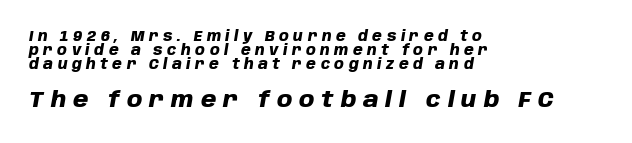
Q: Is the text bold? A: Yes.
Q: Is the text italic (slanted)? A: Yes, it leans right by about 10 degrees.
Q: Is the text underlined? A: No.
Q: How is the paragraph aligned? A: Left-aligned.
Q: Is the spacing between letters normal or unusually wide? A: Unusually wide.
Q: Is the spacing between lines tight, normal or loose? A: Tight.
Q: Which block of text is set in a larger size, the first (top) or the second (bottom)? A: The second (bottom) one.
